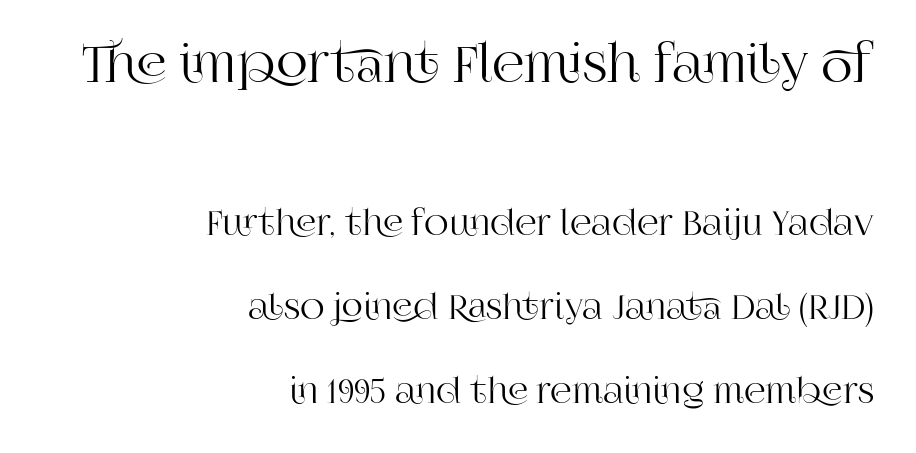
{"serif": "yes", "italic": "no", "width": "normal", "stroke_contrast": "high", "x_height": "large", "monospaced": "no", "underline": "no", "align": "right", "line_spacing": "loose", "line_spacing_ratio": 2.46, "letter_spacing": "normal", "letter_spacing_em": 0.0, "larger_block": "first", "size_ratio": 1.5, "glyph_px": 51}
